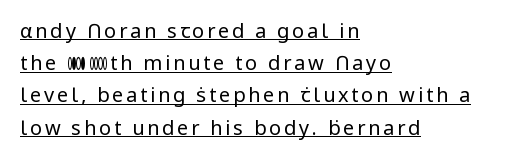
Q: Is the text bold? A: No.
Q: Is the text italic (slanted)? A: No, it is upright.
Q: Is the text underlined? A: Yes.
Q: How is the paragraph aligned? A: Left-aligned.
Q: Is the spacing between lines tight, normal or loose? A: Normal.
